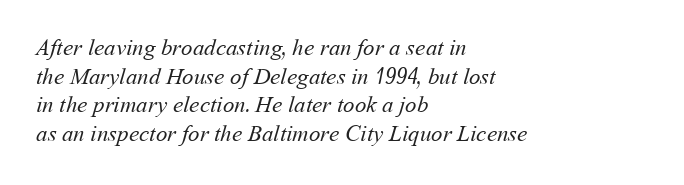
Q: Is the text bold? A: No.
Q: Is the text underlined? A: No.
Q: How is the paragraph aligned? A: Left-aligned.
Q: Is the spacing between letters normal or unusually wide? A: Normal.
